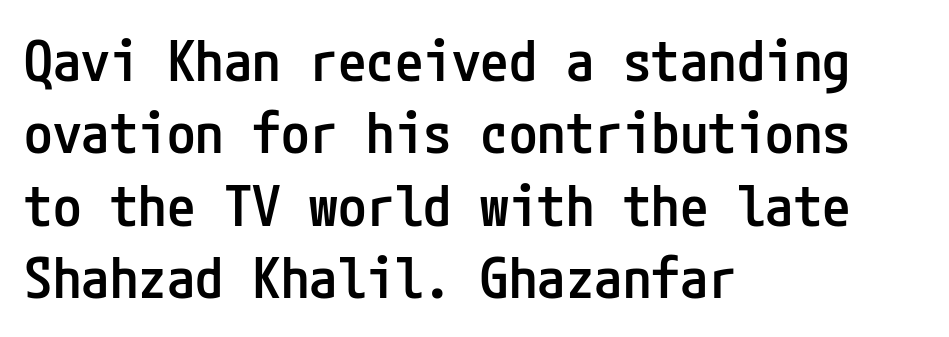
Q: Is the text bold? A: Semi-bold.
Q: Is the text italic (slanted)? A: No, it is upright.
Q: Is the typeface a serif or a sans-serif typeface? A: Sans-serif.
Q: Is the text underlined? A: No.
Q: How is the paragraph aligned? A: Left-aligned.
Q: Is the spacing between letters normal or unusually wide? A: Normal.
Q: Is the spacing between lines tight, normal or loose? A: Normal.
Q: Width (condensed, normal, or wide)? A: Condensed.
Q: Stroke contrast? A: Low.
Q: x-height? A: Medium.
